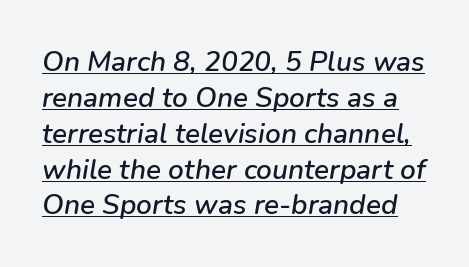
The image shows 28 px text type, italic (leaning right); set normal line spacing (1.28x), normal letter spacing, underlined; low stroke contrast and a medium x-height.
